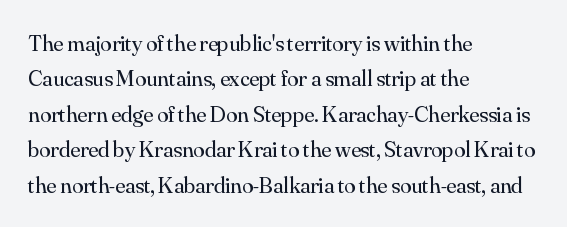
Q: Is the text bold? A: No.
Q: Is the text italic (slanted)? A: No, it is upright.
Q: Is the text underlined? A: No.
Q: How is the paragraph aligned? A: Left-aligned.
Q: Is the spacing between letters normal or unusually wide? A: Normal.
Q: Is the spacing between lines tight, normal or loose? A: Normal.
